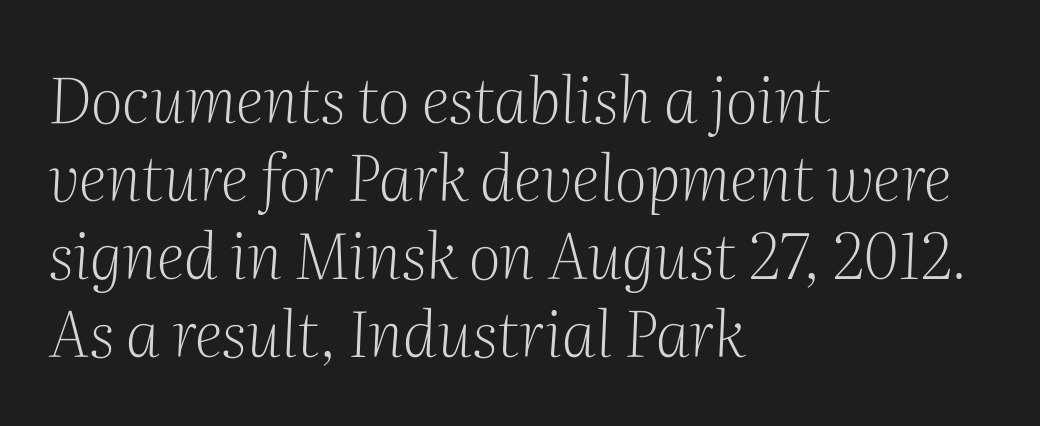
These lines stack with their left ends in a neat column. Think of a printed novel: that variable character pitch is what you see here. No extra tracking has been applied to these lines. Yep, those are serifs on the letters.
